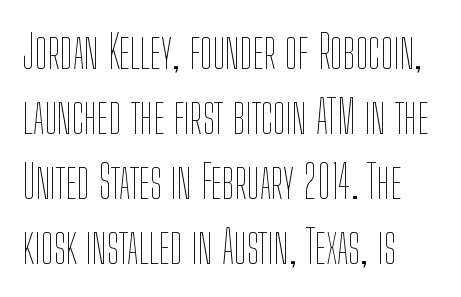
{"italic": "no", "bold": "no", "weight": "thin", "width": "condensed", "stroke_contrast": "low", "x_height": "medium", "monospaced": "no", "underline": "no", "align": "left", "line_spacing": "normal", "line_spacing_ratio": 1.41, "letter_spacing": "normal", "letter_spacing_em": 0.0, "glyph_px": 46}
